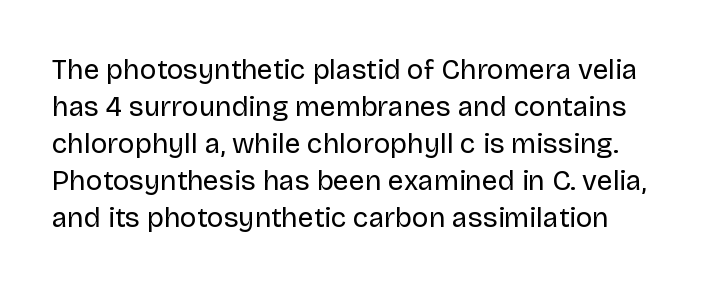
{"serif": "no", "italic": "no", "bold": "no", "weight": "regular", "width": "normal", "stroke_contrast": "low", "x_height": "large", "monospaced": "no", "underline": "no", "line_spacing": "normal", "line_spacing_ratio": 1.32, "letter_spacing": "normal", "letter_spacing_em": 0.0, "glyph_px": 28}
